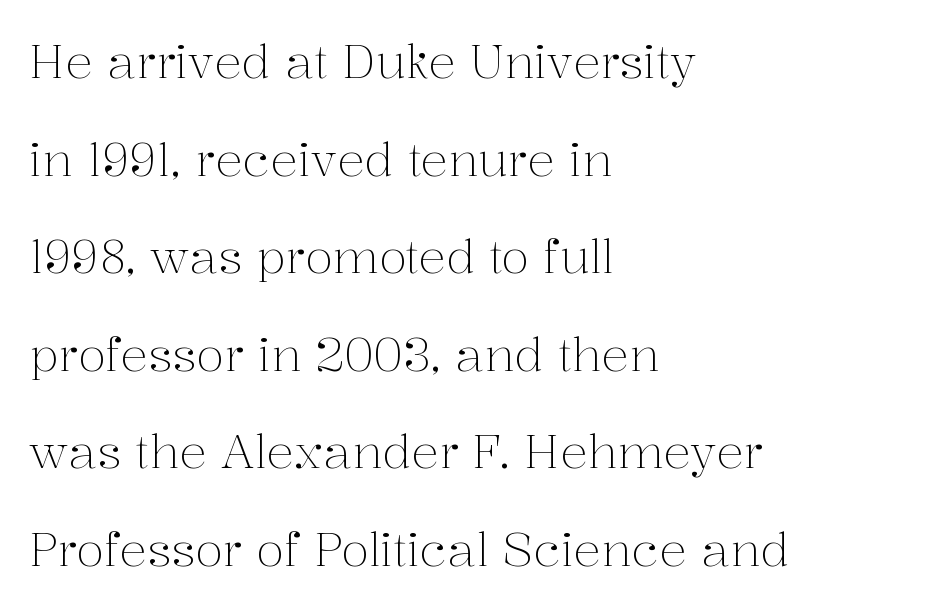
The weight would be labelled regular, book, light, or lighter still. Honestly, the letter spacing is just normal — you wouldn't notice it. Horizontal bands of white between lines are thick stripes. The face used here is proportionally spaced, like ordinary book or web type.
